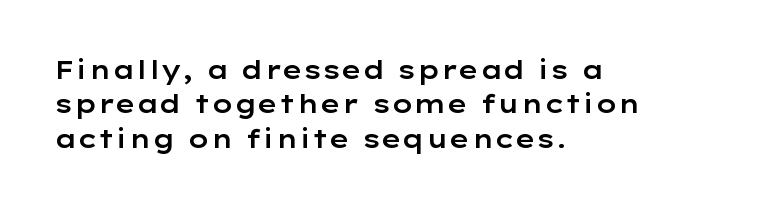
Style check: upright. All the whitespace from short lines collects on the right. Rule under the text: the space is simply empty. Leading matches the norm, producing a regular column.
